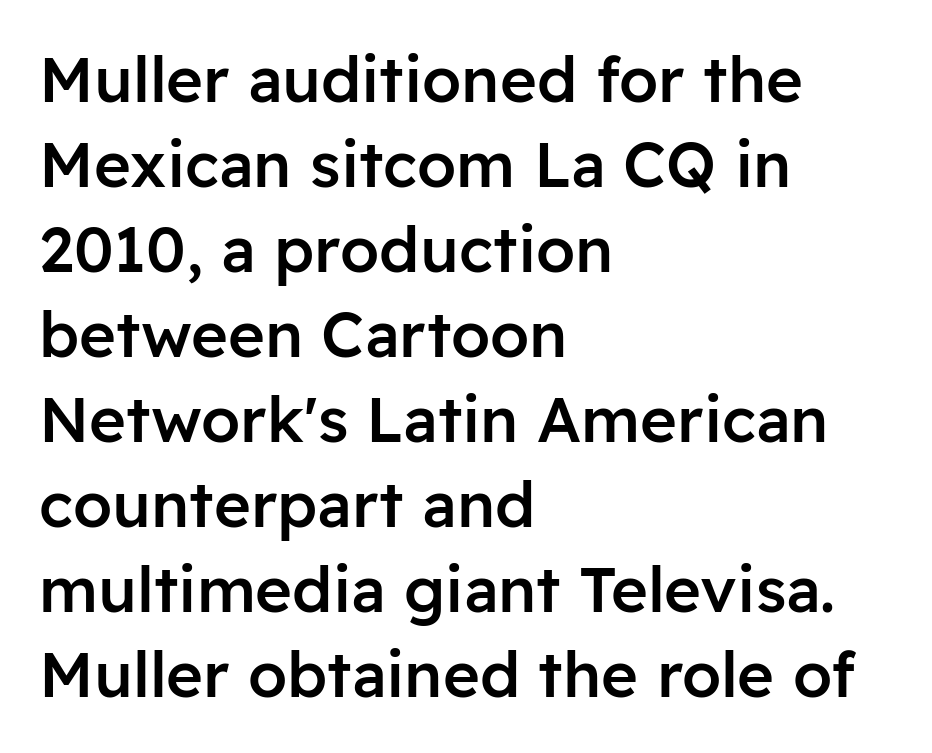
Check the space under the baseline: it is left empty. The passage shown stacks its lines at a standard gap. I'd describe the lettering as semibold — firm but not a full bold. Nope, not italic — everything's standing straight. Honestly, the letter spacing is just normal — you wouldn't notice it.
